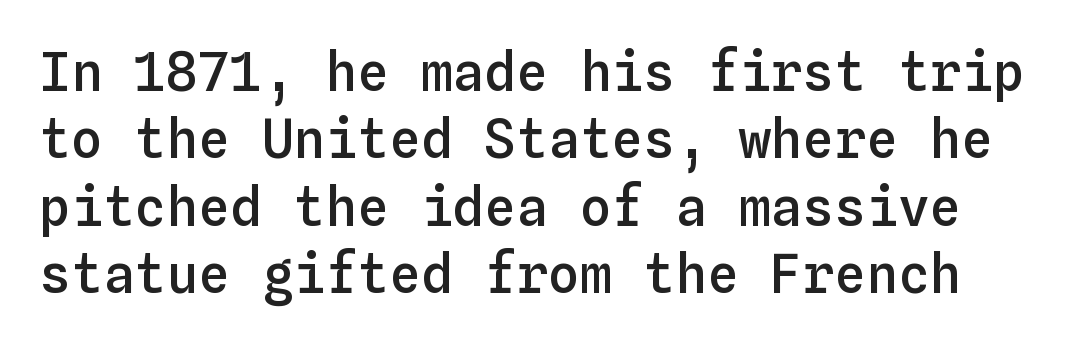
The image shows 53 px semibold type, upright, monospaced; set normal line spacing (1.27x), normal letter spacing, not underlined; low stroke contrast and a medium x-height.
